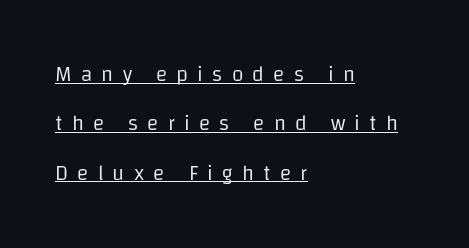
The image shows 21 px text type, upright; set left-aligned, loose line spacing (2.35x), unusually wide letter spacing (+0.44 em), underlined.
